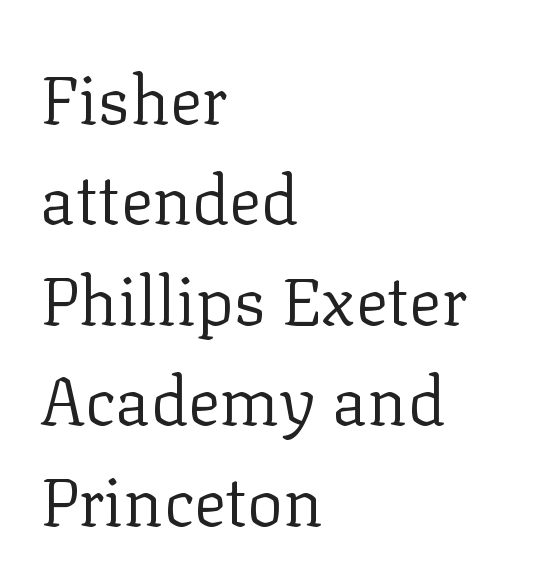
{"serif": "yes", "italic": "no", "bold": "no", "weight": "regular", "width": "normal", "stroke_contrast": "low", "x_height": "medium", "monospaced": "no", "underline": "no", "align": "left", "line_spacing": "normal", "line_spacing_ratio": 1.5, "letter_spacing": "normal", "letter_spacing_em": 0.0, "glyph_px": 67}
